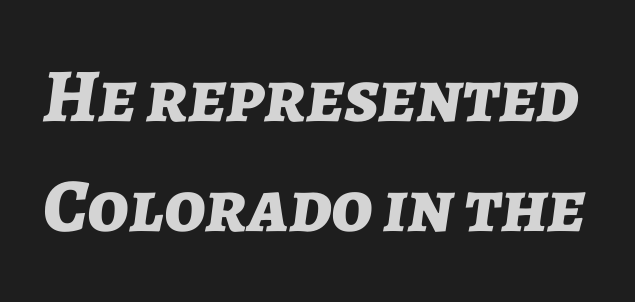
{"italic": "yes", "lean": "right", "slant_degrees": 7, "bold": "yes", "weight": "bold", "width": "normal", "stroke_contrast": "low", "x_height": "medium", "monospaced": "no", "underline": "no", "line_spacing": "normal", "line_spacing_ratio": 1.45, "letter_spacing": "normal", "letter_spacing_em": 0.0, "glyph_px": 76}
